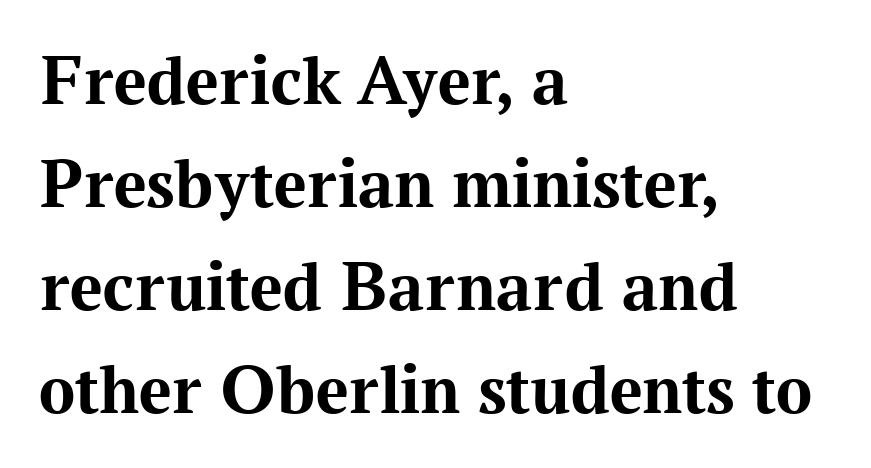
The image shows 72 px bold serif type, upright; set left-aligned, normal line spacing (1.43x), normal letter spacing, not underlined; medium stroke contrast and a medium x-height.
